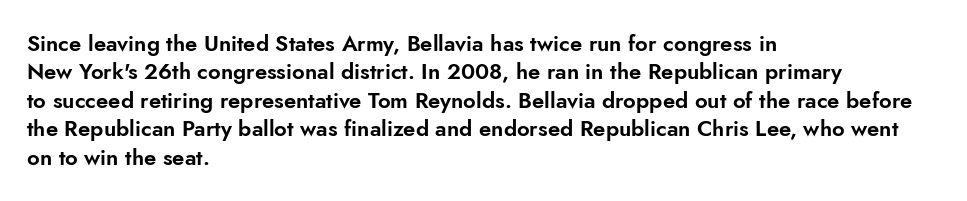
The image shows 22 px text type, upright; set left-aligned, normal line spacing (1.29x), normal letter spacing, not underlined.
